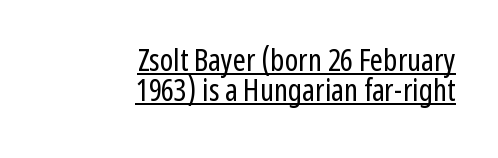
Q: Is the text bold? A: No.
Q: Is the text italic (slanted)? A: No, it is upright.
Q: Is the typeface a serif or a sans-serif typeface? A: Sans-serif.
Q: Is the text underlined? A: Yes.
Q: How is the paragraph aligned? A: Right-aligned.
Q: Is the spacing between letters normal or unusually wide? A: Normal.
Q: Is the spacing between lines tight, normal or loose? A: Tight.
Q: Width (condensed, normal, or wide)? A: Condensed.
Q: Stroke contrast? A: Low.
Q: x-height? A: Medium.
Q: Monospaced? A: No.
